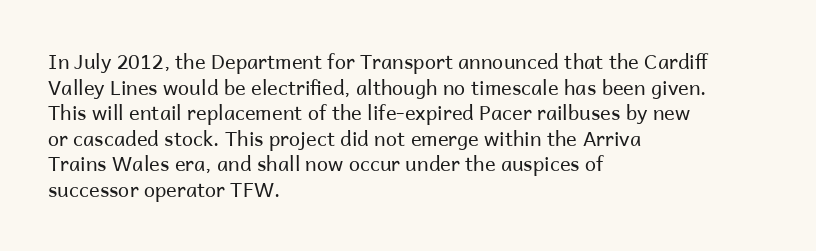
The weight would be labelled regular, book, light, or lighter still. Tall strokes in this sample are plumb rather than angled. These lines stack with their left ends in a neat column. Unmarked baselines from the first word to the last. Regular leading. A typesetter would call this zero additional tracking.
